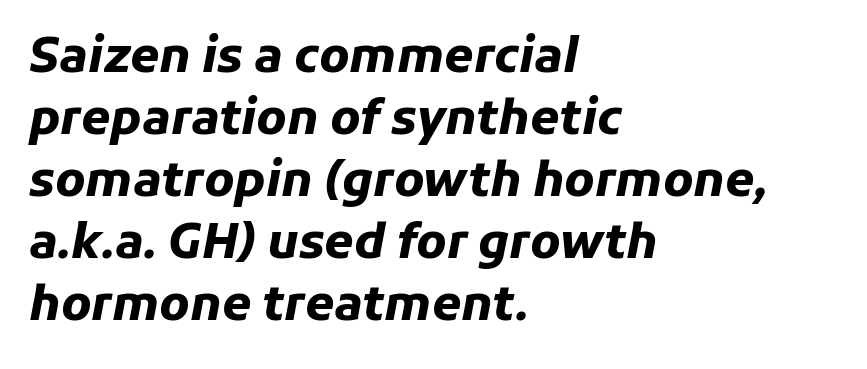
Q: Is the text bold? A: Yes.
Q: Is the text italic (slanted)? A: Yes, it leans right by about 11 degrees.
Q: Is the text underlined? A: No.
Q: How is the paragraph aligned? A: Left-aligned.
Q: Is the spacing between letters normal or unusually wide? A: Normal.
Q: Is the spacing between lines tight, normal or loose? A: Normal.
Q: Width (condensed, normal, or wide)? A: Normal.
Q: Stroke contrast? A: Low.
Q: x-height? A: Medium.
Q: Monospaced? A: No.
